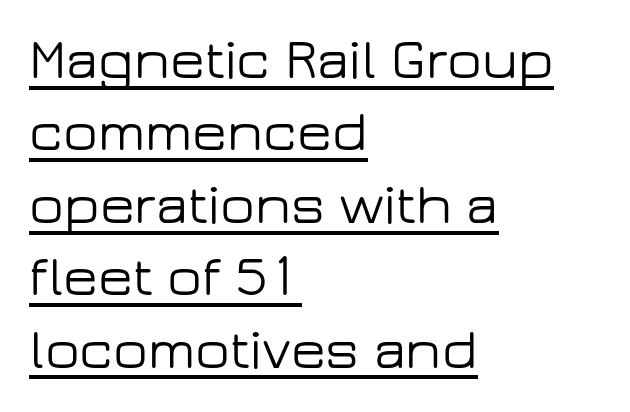
{"serif": "no", "italic": "no", "width": "wide", "stroke_contrast": "low", "x_height": "medium", "monospaced": "no", "underline": "yes", "align": "left", "line_spacing": "normal", "line_spacing_ratio": 1.27, "letter_spacing": "normal", "letter_spacing_em": 0.0, "glyph_px": 57}
